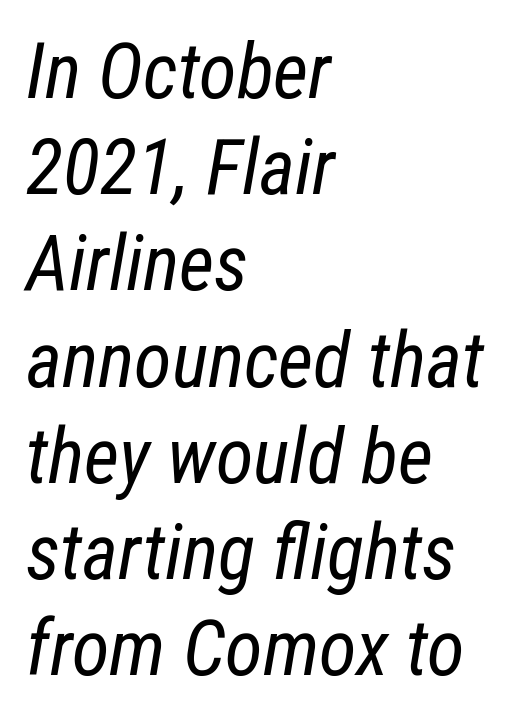
The letterforms sit shoulder to shoulder at normal distance. This is not heavy type; no bold has been used. This sample has the flowing, uneven cadence of proportional lettering. Check under the words: just untouched page. Characters are canted at an angle relative to the baseline's perpendicular.
